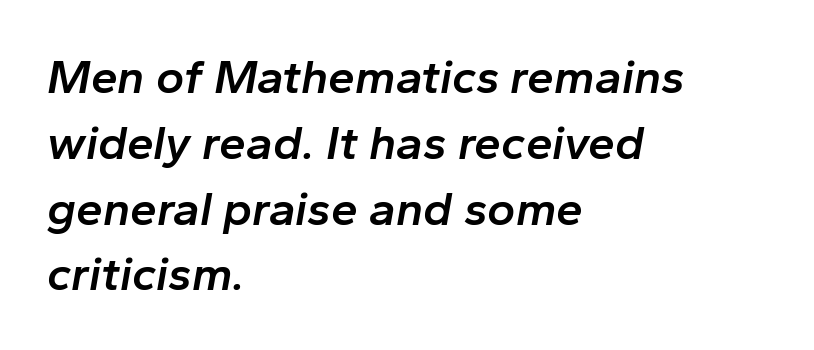
Q: Is the text bold? A: Semi-bold.
Q: Is the text italic (slanted)? A: Yes, it leans right by about 10 degrees.
Q: Is the text underlined? A: No.
Q: How is the paragraph aligned? A: Left-aligned.
Q: Is the spacing between letters normal or unusually wide? A: Normal.
Q: Is the spacing between lines tight, normal or loose? A: Normal.
Q: Width (condensed, normal, or wide)? A: Normal.
Q: Stroke contrast? A: Low.
Q: x-height? A: Medium.
Q: Monospaced? A: No.
